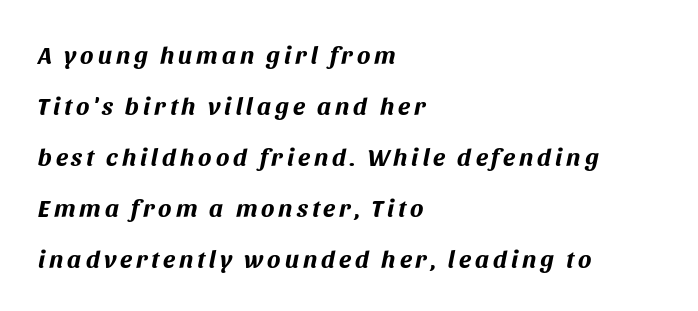
The text block is weighted toward the left margin, trailing off unevenly rightward. Underline: absent. Emphasis by weight is at full strength: bold. Tall strokes in this sample are angled rather than plumb. Vertically, the passage feels expansive, rows floating well apart.
